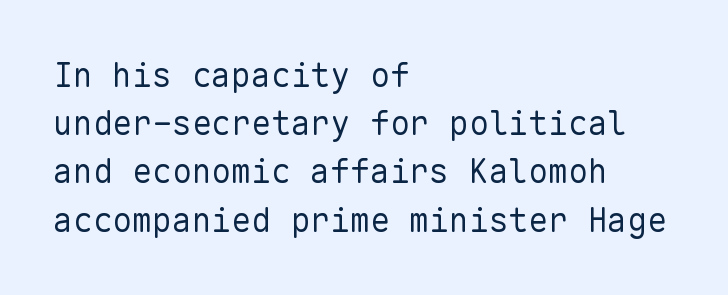
Q: Is the text bold? A: No.
Q: Is the text italic (slanted)? A: No, it is upright.
Q: Is the typeface a serif or a sans-serif typeface? A: Sans-serif.
Q: Is the text underlined? A: No.
Q: How is the paragraph aligned? A: Left-aligned.
Q: Is the spacing between letters normal or unusually wide? A: Normal.
Q: Is the spacing between lines tight, normal or loose? A: Normal.
Q: Width (condensed, normal, or wide)? A: Normal.
Q: Stroke contrast? A: Low.
Q: x-height? A: Medium.
Q: Monospaced? A: Yes.
